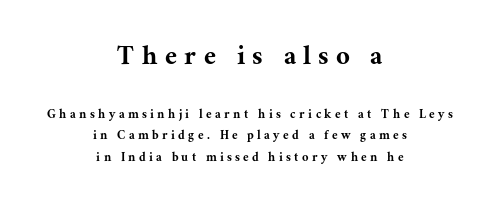
The image shows 30 px serif type, upright; set centered, normal line spacing (1.53x), unusually wide letter spacing (+0.26 em), not underlined; the first (top) block is 2.14x larger; medium stroke contrast and a medium x-height.
